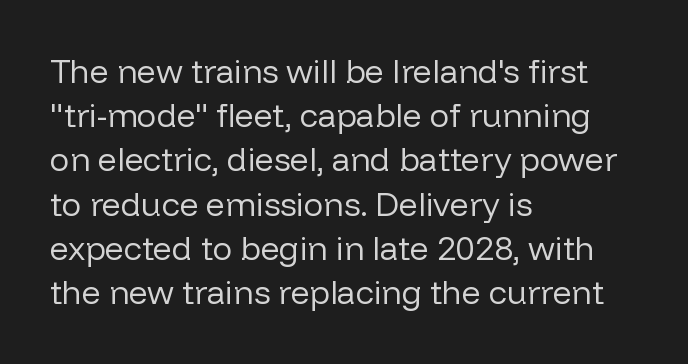
The image shows 33 px regular-weight sans-serif type, upright; set left-aligned, normal line spacing (1.34x), normal letter spacing, not underlined; low stroke contrast and a medium x-height.
